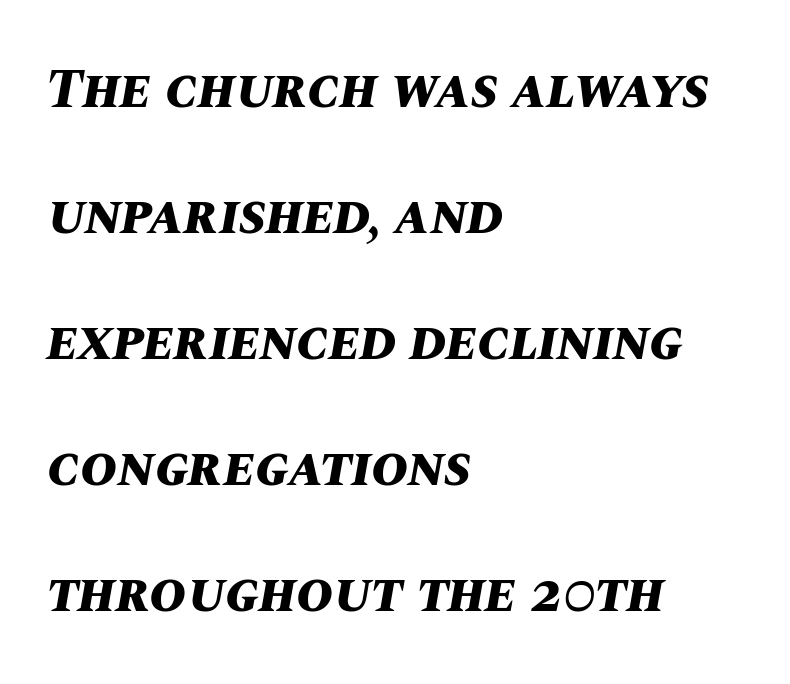
{"italic": "yes", "lean": "right", "slant_degrees": 10, "bold": "yes", "weight": "bold", "width": "normal", "stroke_contrast": "medium", "x_height": "large", "monospaced": "no", "underline": "no", "align": "left", "line_spacing": "loose", "line_spacing_ratio": 2.25, "letter_spacing": "normal", "letter_spacing_em": 0.0, "glyph_px": 56}
